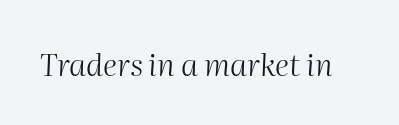
You can tell it's italic because the verticals aren't actually vertical. Is this a fixed-width face? No — the glyphs have proportional, varying widths. Short note: letters normally spaced. Descender tails drop into unmarked territory. The characters are drawn with everyday or finer stroke widths.
